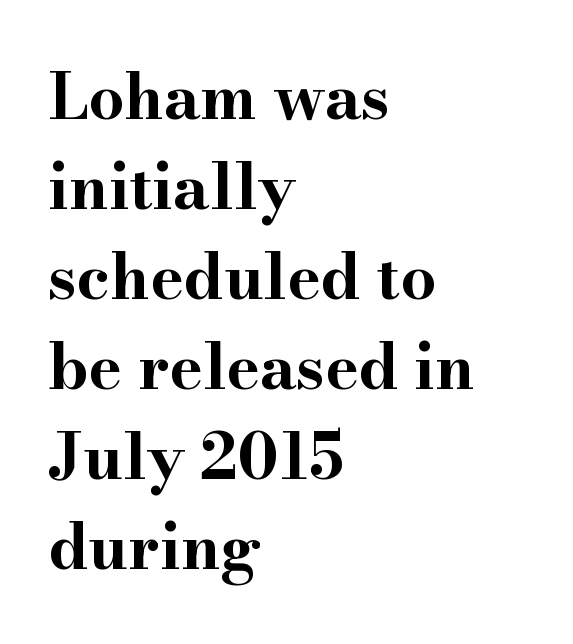
The image shows 63 px bold, wide serif type, upright; set left-aligned, normal line spacing (1.43x), normal letter spacing, not underlined; high stroke contrast and a small x-height.
